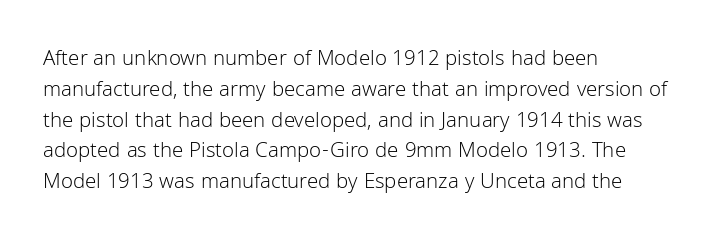
{"italic": "no", "bold": "no", "underline": "no", "align": "left", "line_spacing": "normal", "line_spacing_ratio": 1.4, "letter_spacing": "normal", "letter_spacing_em": 0.0, "glyph_px": 22}
